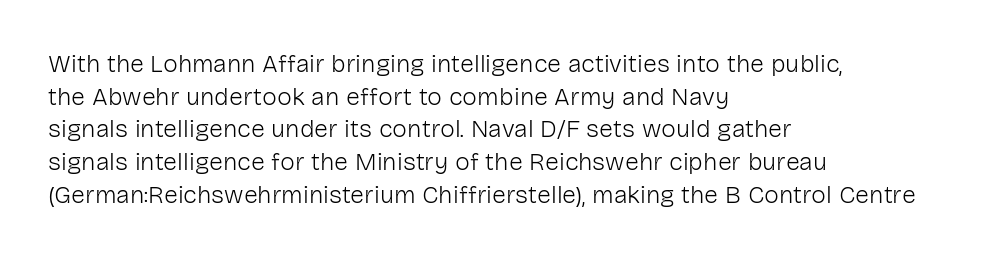
What's the leading like? Ordinary, nothing unusual. The passage shown has conventional tracking throughout. The typography opts for an upright posture over an oblique one. The passage is arranged the way most books set body copy — flush left.
